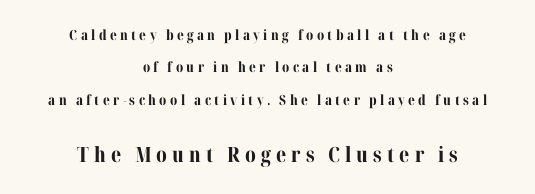
Q: Is the text bold? A: Yes.
Q: Is the text italic (slanted)? A: No, it is upright.
Q: Is the text underlined? A: No.
Q: How is the paragraph aligned? A: Centered.
Q: Is the spacing between letters normal or unusually wide? A: Unusually wide.
Q: Is the spacing between lines tight, normal or loose? A: Loose.
Q: Which block of text is set in a larger size, the first (top) or the second (bottom)? A: The second (bottom) one.
